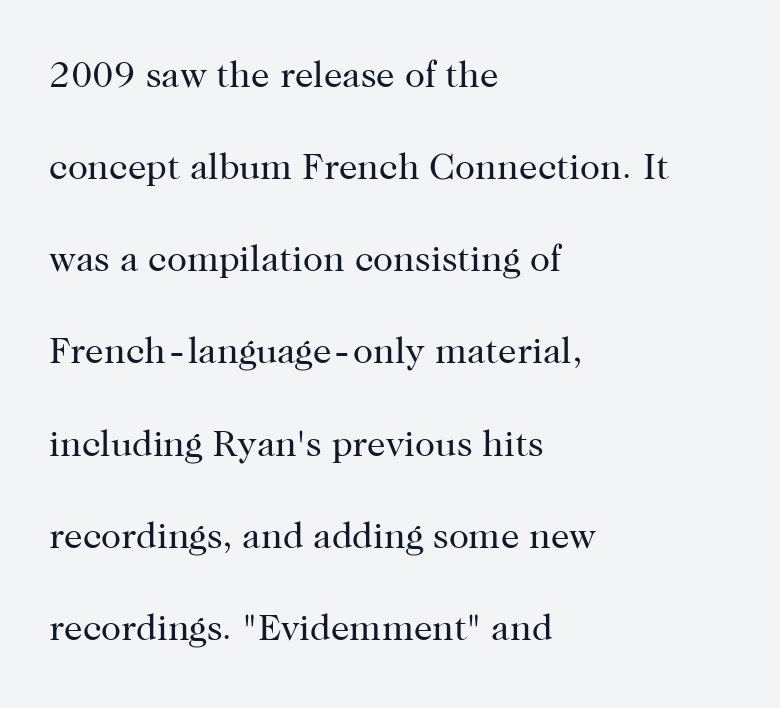
Unmarked baselines from the first word to the last. Examine the stroke ends and you'll spot serifs. The ragged edge is on the right, which tells us the setting is flush left. Here the designer chose a conventional face with non-uniform glyph widths.
